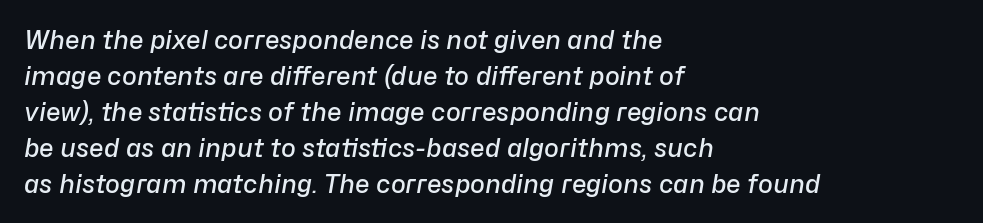
Q: Is the text bold? A: Semi-bold.
Q: Is the text italic (slanted)? A: Yes, it leans right by about 10 degrees.
Q: Is the text underlined? A: No.
Q: How is the paragraph aligned? A: Left-aligned.
Q: Is the spacing between letters normal or unusually wide? A: Normal.
Q: Is the spacing between lines tight, normal or loose? A: Normal.
